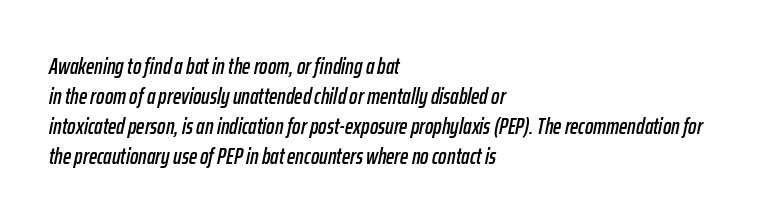
Regular leading. Horizontal alignment here is leftward, the default for most running prose. Italic: yes, the glyphs are oblique. The strip under each line holds only bare page. Tracking value appears to be zero — textbook default spacing.
